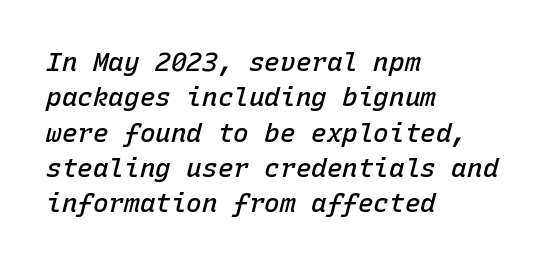
Q: Is the text bold? A: Semi-bold.
Q: Is the text italic (slanted)? A: Yes, it leans right by about 15 degrees.
Q: Is the text underlined? A: No.
Q: How is the paragraph aligned? A: Left-aligned.
Q: Is the spacing between letters normal or unusually wide? A: Normal.
Q: Is the spacing between lines tight, normal or loose? A: Normal.
